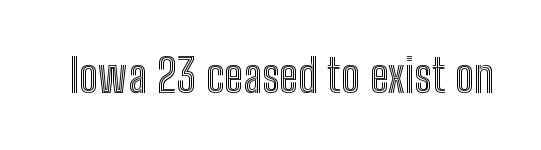
The image shows 46 px condensed type, upright; set normal letter spacing, not underlined; a medium x-height.
